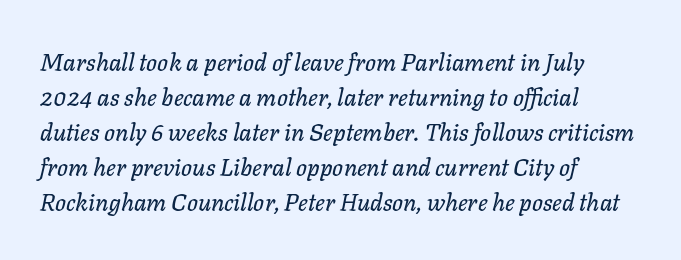
Q: Is the text italic (slanted)? A: Yes, it leans right by about 11 degrees.
Q: Is the text underlined? A: No.
Q: How is the paragraph aligned? A: Left-aligned.
Q: Is the spacing between letters normal or unusually wide? A: Normal.
Q: Is the spacing between lines tight, normal or loose? A: Normal.
